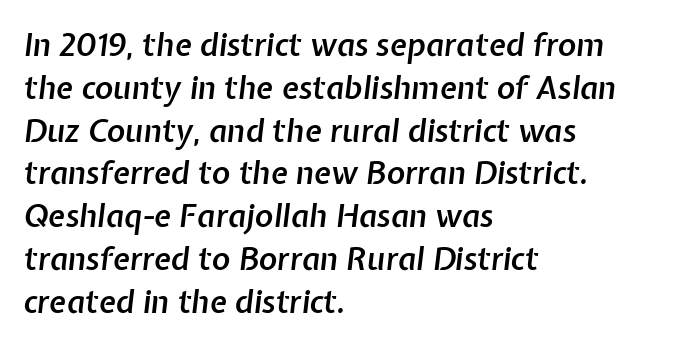
The image shows 31 px semibold type, italic (leaning right); set left-aligned, normal line spacing (1.38x), normal letter spacing, not underlined; low stroke contrast and a medium x-height.
